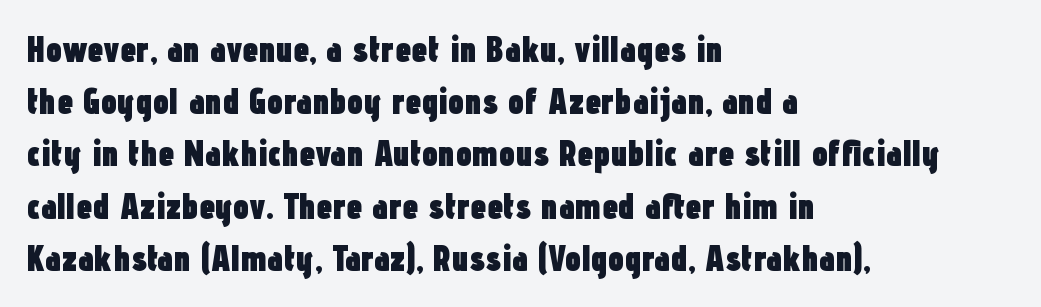
{"serif": "no", "italic": "no", "bold": "yes", "weight": "heavy", "width": "condensed", "stroke_contrast": "low", "x_height": "medium", "monospaced": "no", "underline": "no", "align": "left", "line_spacing": "normal", "line_spacing_ratio": 1.45, "letter_spacing": "normal", "letter_spacing_em": 0.0, "glyph_px": 36}
